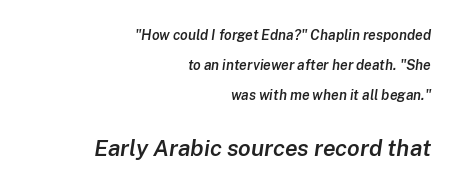
The image shows 23 px text type, italic (leaning right); set right-aligned, loose line spacing (2.13x), normal letter spacing, not underlined; the second (bottom) block is 1.64x larger.
